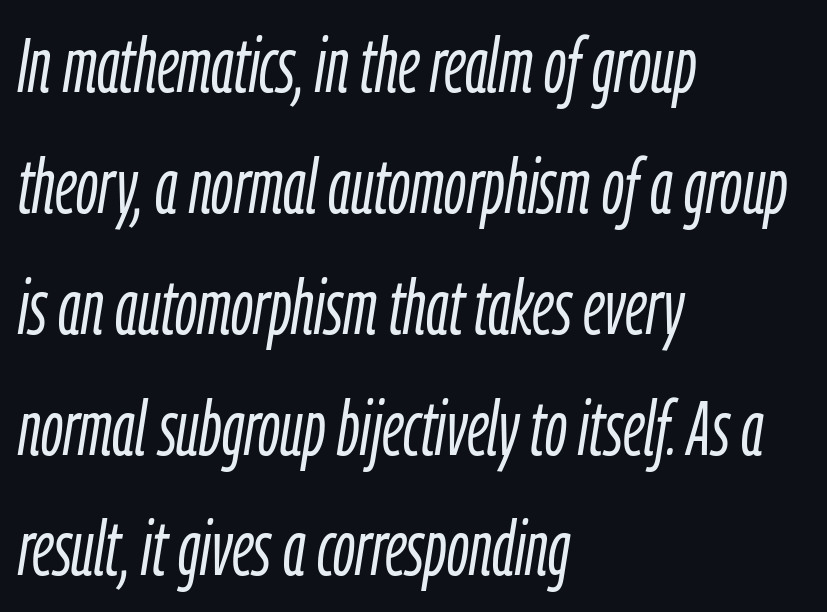
The passage is arranged the way most books set body copy — flush left. Weight: not bold — regular or lighter. Does the leading feel generous? No, just average. Glyph-to-glyph distance matches everyday printed text.
